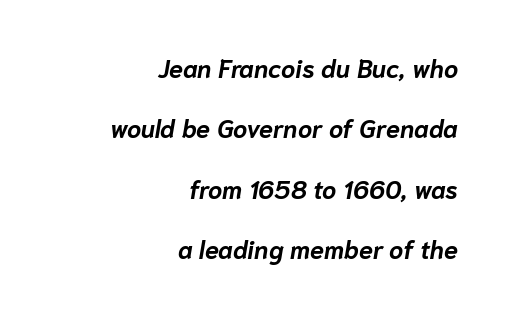
Q: Is the text bold? A: Yes.
Q: Is the text italic (slanted)? A: Yes, it leans right by about 10 degrees.
Q: Is the text underlined? A: No.
Q: How is the paragraph aligned? A: Right-aligned.
Q: Is the spacing between letters normal or unusually wide? A: Normal.
Q: Is the spacing between lines tight, normal or loose? A: Loose.
